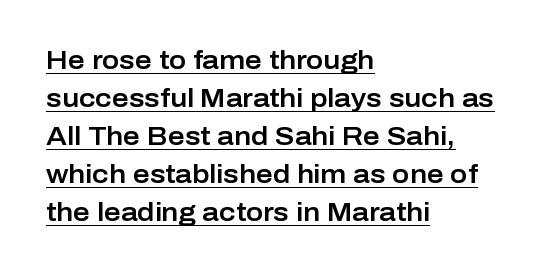
Q: Is the text italic (slanted)? A: No, it is upright.
Q: Is the text underlined? A: Yes.
Q: How is the paragraph aligned? A: Left-aligned.
Q: Is the spacing between letters normal or unusually wide? A: Normal.
Q: Is the spacing between lines tight, normal or loose? A: Normal.
